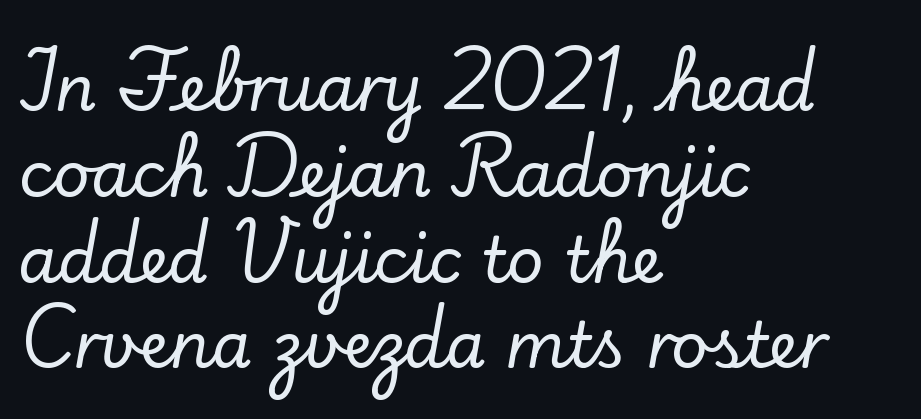
The image shows 64 px serif type; set left-aligned, normal line spacing (1.34x), normal letter spacing, not underlined; low stroke contrast and a small x-height.
